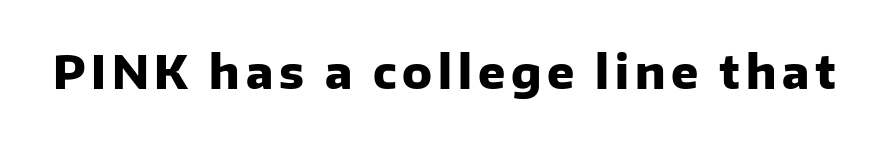
The image shows 45 px heavy sans-serif type, upright; set not underlined; low stroke contrast and a medium x-height.
